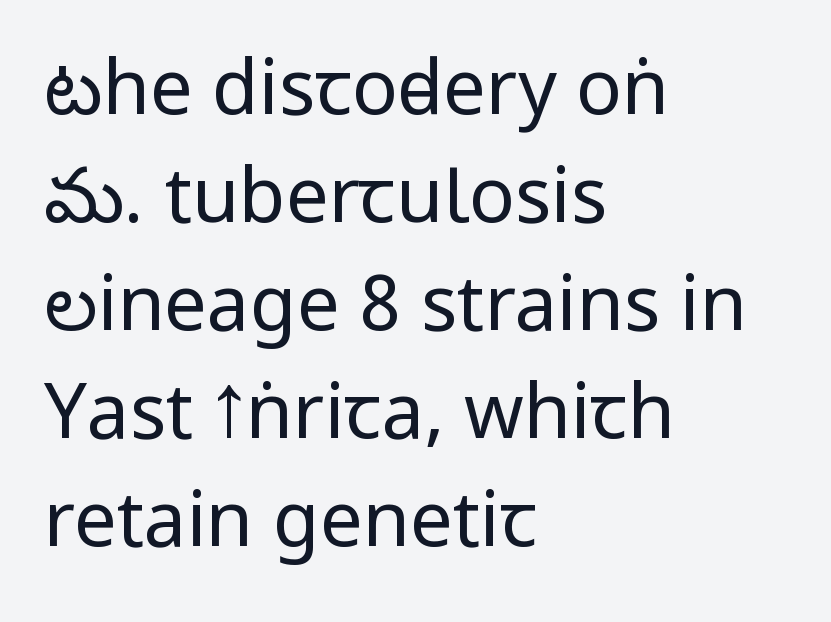
{"serif": "no", "italic": "no", "bold": "no", "weight": "regular", "width": "condensed", "stroke_contrast": "low", "x_height": "large", "monospaced": "no", "underline": "no", "align": "left", "line_spacing": "normal", "line_spacing_ratio": 1.42, "letter_spacing": "normal", "letter_spacing_em": 0.0, "glyph_px": 76}
